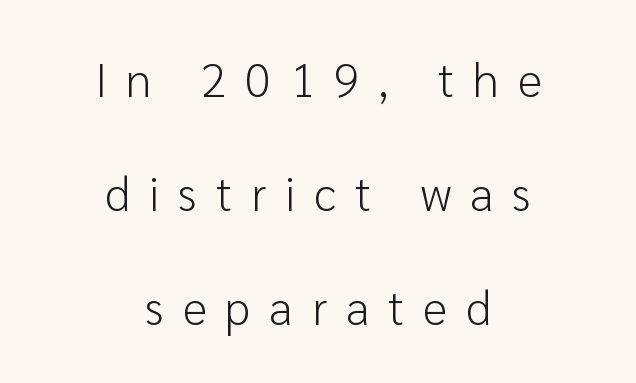
Q: Is the text bold? A: No.
Q: Is the text italic (slanted)? A: No, it is upright.
Q: Is the typeface a serif or a sans-serif typeface? A: Sans-serif.
Q: Is the text underlined? A: No.
Q: How is the paragraph aligned? A: Centered.
Q: Is the spacing between letters normal or unusually wide? A: Unusually wide.
Q: Is the spacing between lines tight, normal or loose? A: Loose.
Q: Width (condensed, normal, or wide)? A: Normal.
Q: Stroke contrast? A: Low.
Q: x-height? A: Medium.
Q: Monospaced? A: No.
